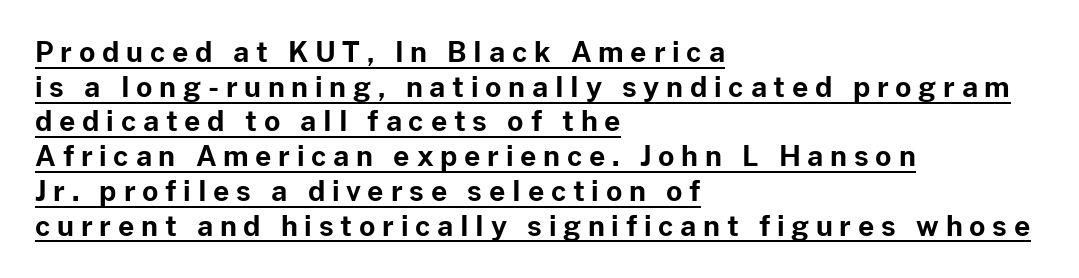
Underlined type. Do the letters lean? They stand straight. A typesetter would call this proportional, since set widths differ per character. Are there feet on the stems? There aren't — it's a sans.
